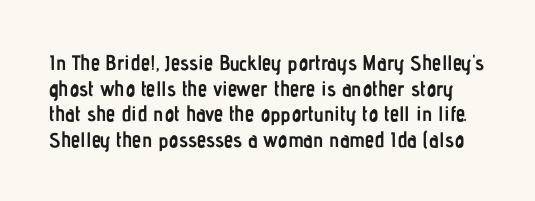
Q: Is the text bold? A: Yes.
Q: Is the text italic (slanted)? A: No, it is upright.
Q: Is the text underlined? A: No.
Q: Is the spacing between letters normal or unusually wide? A: Normal.
